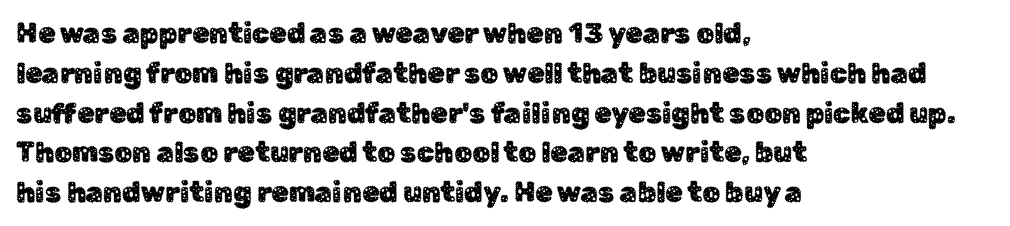
These lines were composed using upright roman letters. What stands out about the letter spacing? Nothing — it is the standard amount. A bare baseline throughout the passage. Are there feet on the stems? There aren't — it's a sans.
